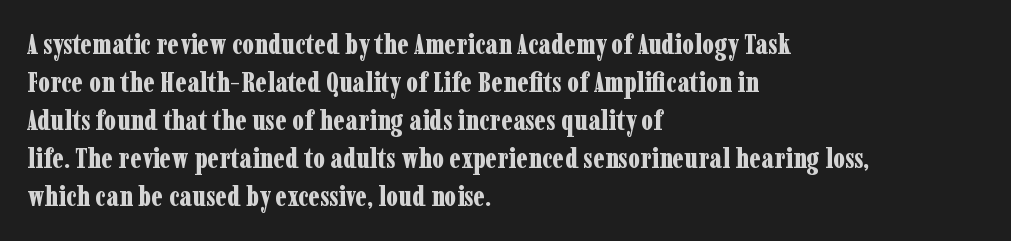
A typesetter would call this zero additional tracking. You can tell it's not italic because the verticals are truly vertical. The face used here is proportionally spaced, like ordinary book or web type. You can tell from the footed stems that serif type was used. Bare-footed words on every line. Heavy-handed strokes throughout: this text is bold.
